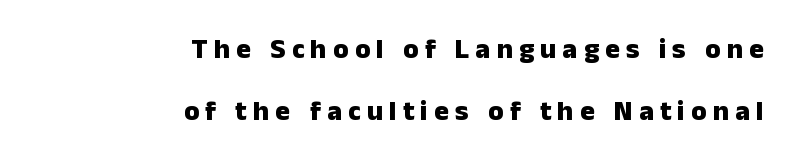
Q: Is the text bold? A: Yes.
Q: Is the text italic (slanted)? A: No, it is upright.
Q: Is the typeface a serif or a sans-serif typeface? A: Sans-serif.
Q: Is the text underlined? A: No.
Q: How is the paragraph aligned? A: Right-aligned.
Q: Is the spacing between letters normal or unusually wide? A: Unusually wide.
Q: Is the spacing between lines tight, normal or loose? A: Loose.
Q: Width (condensed, normal, or wide)? A: Normal.
Q: Stroke contrast? A: Low.
Q: x-height? A: Medium.
Q: Monospaced? A: No.
